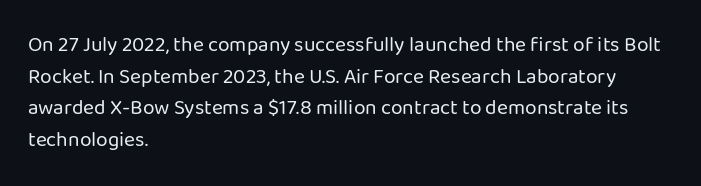
The image shows 21 px text type, upright; set left-aligned, normal line spacing (1.51x), normal letter spacing, not underlined.
